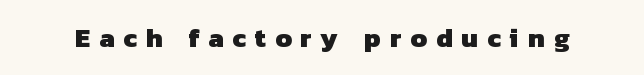
The image shows 27 px bold type; set unusually wide letter spacing (+0.33 em), not underlined.
